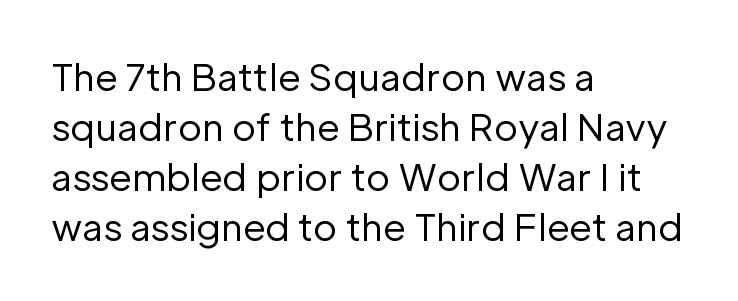
{"serif": "no", "italic": "no", "bold": "no", "weight": "regular", "width": "normal", "stroke_contrast": "low", "x_height": "medium", "monospaced": "no", "underline": "no", "align": "left", "line_spacing": "normal", "line_spacing_ratio": 1.35, "letter_spacing": "normal", "letter_spacing_em": 0.0, "glyph_px": 37}
